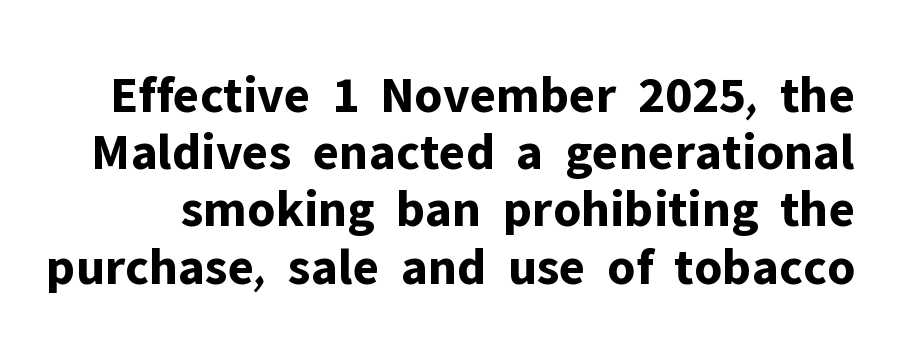
{"serif": "no", "italic": "no", "bold": "yes", "weight": "bold", "width": "normal", "stroke_contrast": "low", "x_height": "medium", "monospaced": "no", "underline": "no", "line_spacing": "tight", "line_spacing_ratio": 1.08, "letter_spacing": "normal", "letter_spacing_em": 0.0, "glyph_px": 53}
